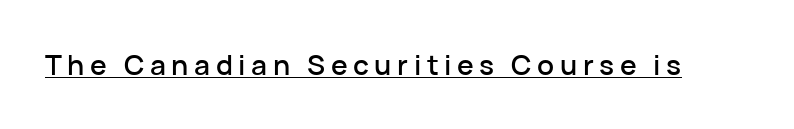
Q: Is the text italic (slanted)? A: No, it is upright.
Q: Is the typeface a serif or a sans-serif typeface? A: Sans-serif.
Q: Is the text underlined? A: Yes.
Q: Is the spacing between letters normal or unusually wide? A: Unusually wide.
Q: Width (condensed, normal, or wide)? A: Normal.
Q: Stroke contrast? A: Low.
Q: x-height? A: Medium.
Q: Monospaced? A: No.
